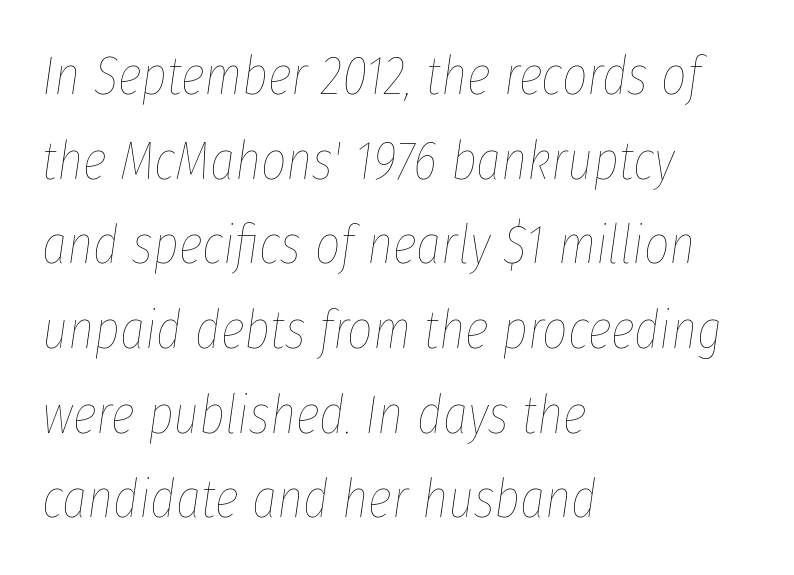
{"italic": "yes", "lean": "right", "slant_degrees": 8, "bold": "no", "weight": "thin", "width": "condensed", "stroke_contrast": "low", "x_height": "medium", "monospaced": "no", "underline": "no", "align": "left", "line_spacing": "normal", "line_spacing_ratio": 1.54, "letter_spacing": "normal", "letter_spacing_em": 0.0, "glyph_px": 55}
